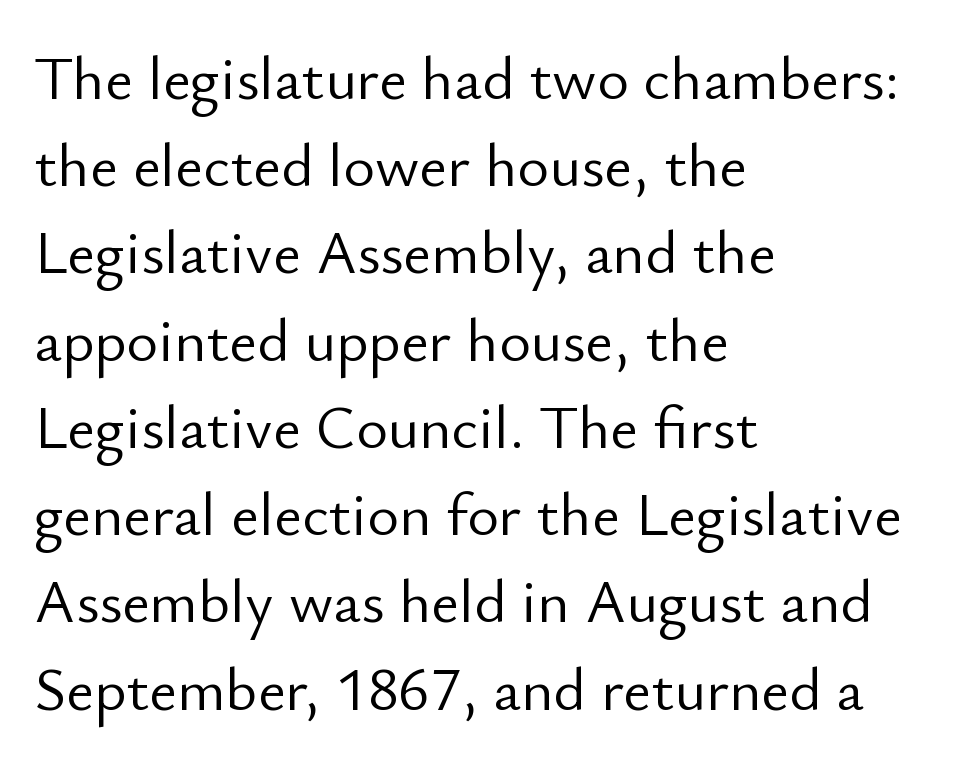
{"serif": "no", "italic": "no", "bold": "no", "weight": "light", "width": "normal", "stroke_contrast": "low", "x_height": "small", "monospaced": "no", "underline": "no", "align": "left", "line_spacing": "normal", "line_spacing_ratio": 1.43, "letter_spacing": "normal", "letter_spacing_em": 0.0, "glyph_px": 61}
